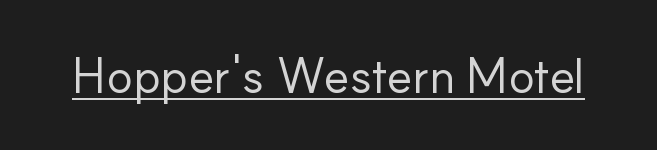
{"serif": "no", "italic": "no", "bold": "no", "weight": "regular", "width": "normal", "stroke_contrast": "low", "x_height": "small", "monospaced": "no", "underline": "yes", "letter_spacing": "normal", "letter_spacing_em": 0.0, "glyph_px": 49}
